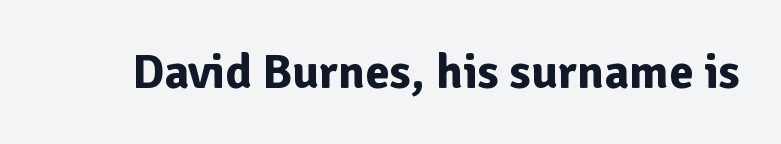
The image shows 49 px bold sans-serif type, upright; set normal letter spacing, not underlined; low stroke contrast and a medium x-height.
